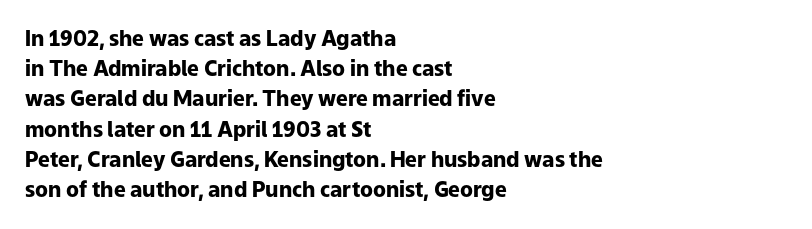
Emphasis by weight is at full strength: bold. Compared with typical body copy, the letter spacing here is the same. The passage shown is not underscored anywhere. Each new line begins a customary step beneath the previous one.
